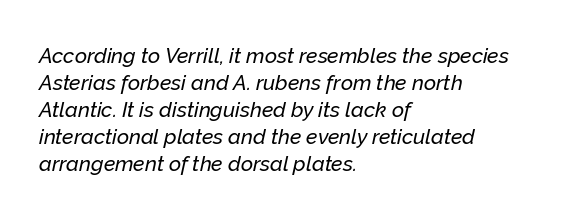
The image shows 21 px text type, italic (leaning right); set left-aligned, normal line spacing (1.28x), normal letter spacing, not underlined.
